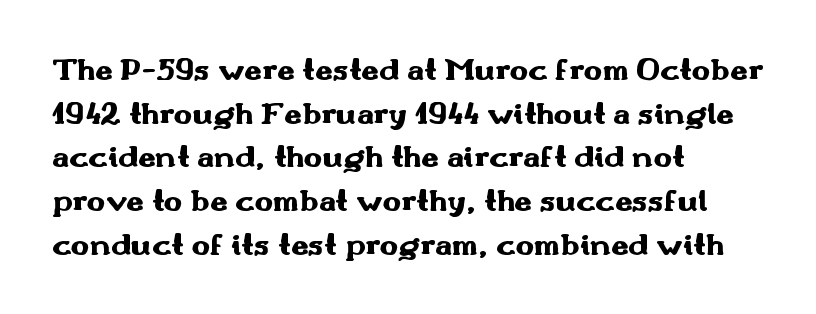
Horizontally, the lines are justified to the leading edge only. Tracking here is standard; glyphs follow each other at the usual distance. A normal amount of white space separates one row of letters from the next. A dark, heavy texture on the line: the type is bold. Proportional: the letters do not fall into vertical columns.
